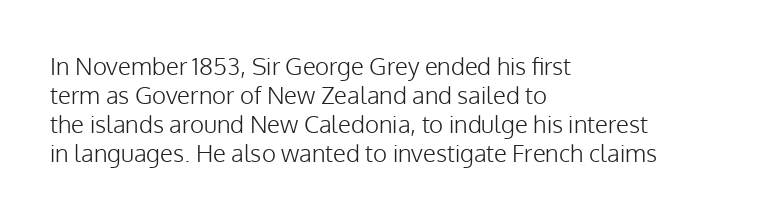
The image shows 24 px text type, upright; set left-aligned, line spacing 1.21x, normal letter spacing, not underlined.
